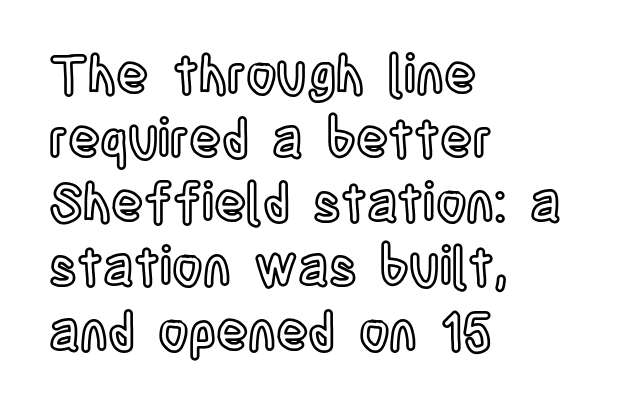
The axis of the letterforms is exactly vertical. Casual observation: everything's shoved over to the left. Look at the tracking — it's just the regular setting, nothing added. Plain, unruled lines of type. Character widths vary here, with narrow letters taking less room than wide ones.
